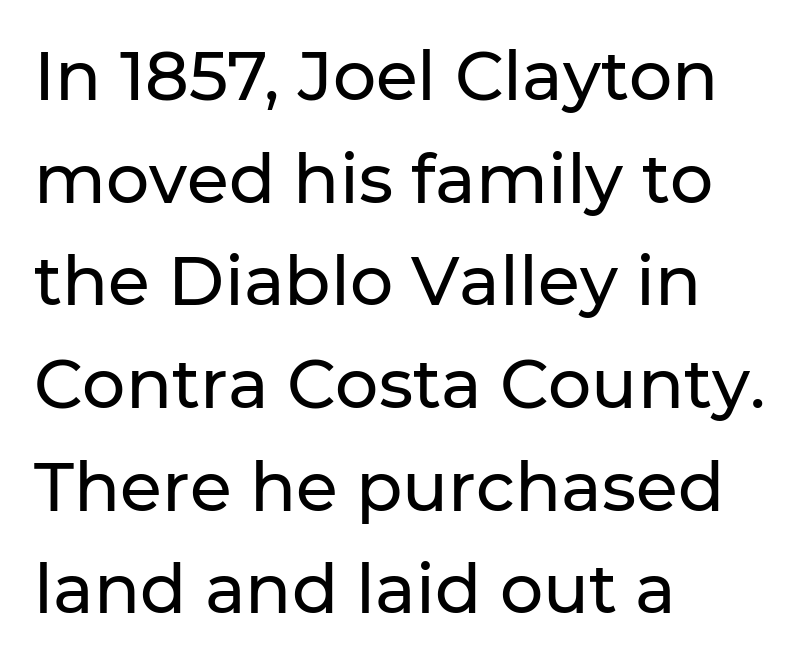
{"serif": "no", "italic": "no", "width": "normal", "stroke_contrast": "low", "x_height": "medium", "monospaced": "no", "underline": "no", "align": "left", "line_spacing": "normal", "line_spacing_ratio": 1.51, "letter_spacing": "normal", "letter_spacing_em": 0.0, "glyph_px": 68}
